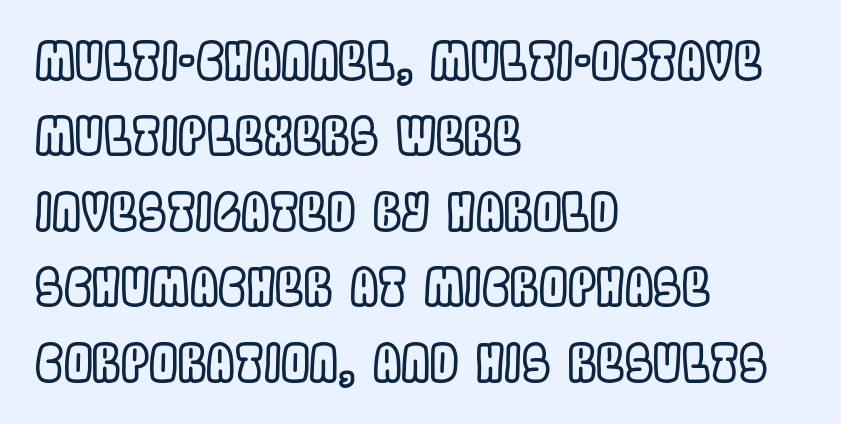
The image shows 51 px condensed type, upright; set left-aligned, normal line spacing (1.48x), normal letter spacing, not underlined; a large x-height.
